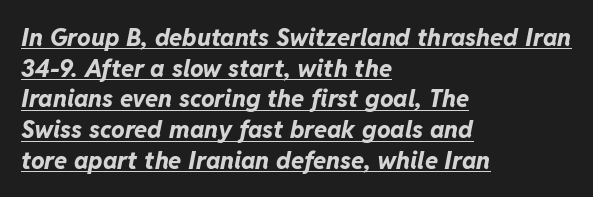
{"italic": "yes", "lean": "right", "slant_degrees": 11, "bold": "yes", "underline": "yes", "align": "left", "line_spacing": "normal", "line_spacing_ratio": 1.28, "letter_spacing": "normal", "letter_spacing_em": 0.0, "glyph_px": 24}
